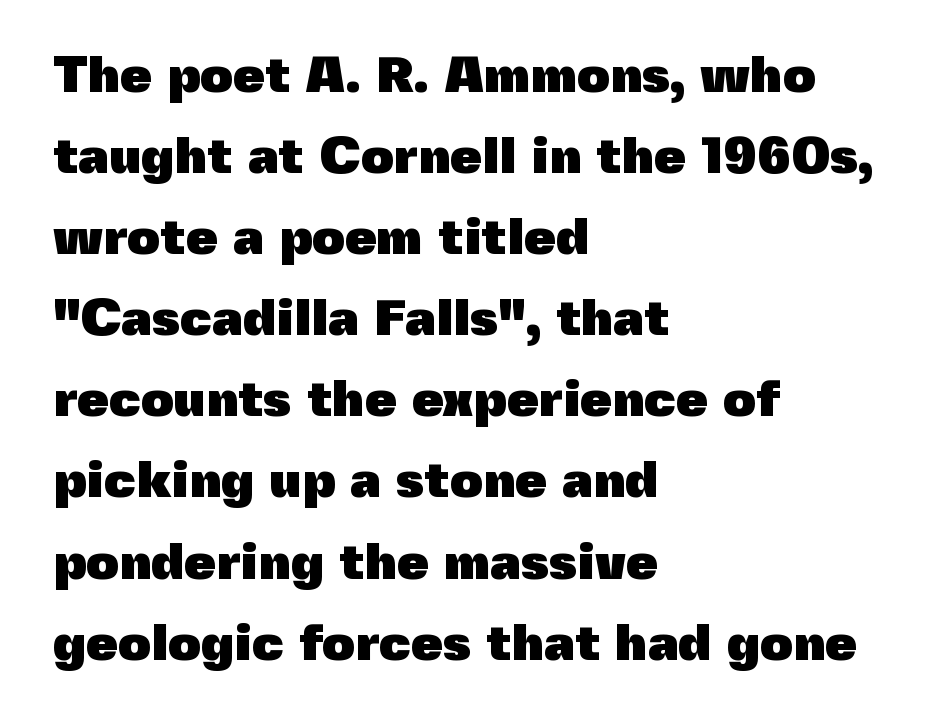
The passage shown is typed in a proportional face where columns would drift. Decoration check: the copy has no underline. In terms of letterspacing, this is plain default setting. The setting favours the left margin, as ordinary paragraphs usually do.
